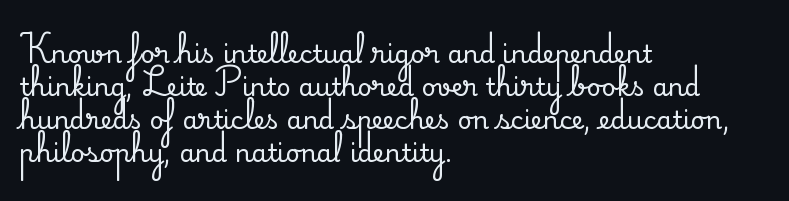
Q: Is the text italic (slanted)? A: No, it is upright.
Q: Is the text underlined? A: No.
Q: How is the paragraph aligned? A: Left-aligned.
Q: Is the spacing between letters normal or unusually wide? A: Normal.
Q: Is the spacing between lines tight, normal or loose? A: Normal.
